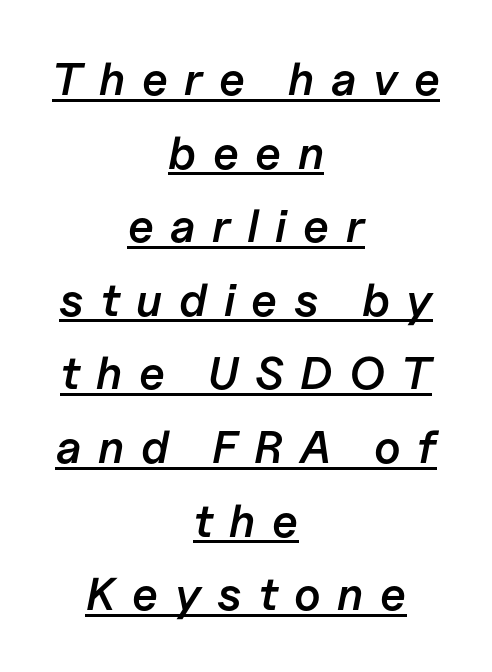
The image shows 46 px semibold type, italic (leaning right); set centered, normal line spacing (1.6x), unusually wide letter spacing (+0.36 em), underlined; low stroke contrast and a medium x-height.
